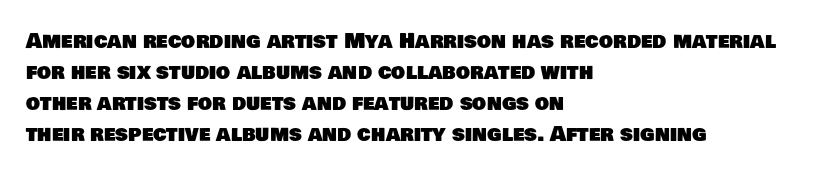
The image shows 20 px text type; set left-aligned, normal line spacing (1.55x), normal letter spacing, not underlined.
